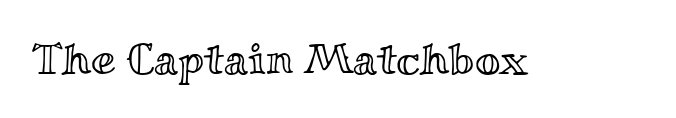
The image shows 44 px wide type, upright; set normal letter spacing, not underlined; a small x-height.
